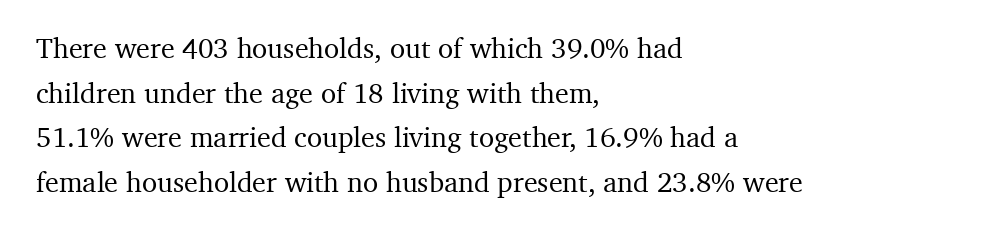
Examine the stroke ends and you'll spot serifs. The glyphs are unaccompanied by any horizontal stroke below them. Alignment: flush left. Notice how the stems are strictly vertical — no italics here. One glance says typical: line gaps are just what's usual.
